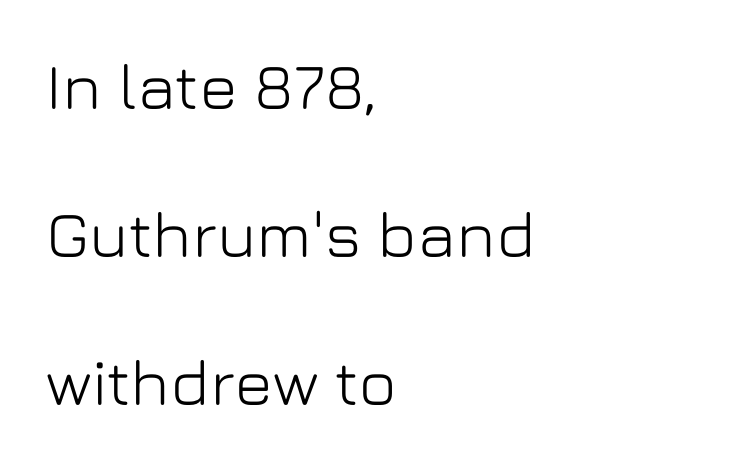
{"serif": "no", "italic": "no", "width": "normal", "stroke_contrast": "low", "x_height": "medium", "monospaced": "no", "underline": "no", "align": "left", "line_spacing": "loose", "line_spacing_ratio": 2.28, "letter_spacing": "normal", "letter_spacing_em": 0.0, "glyph_px": 65}
